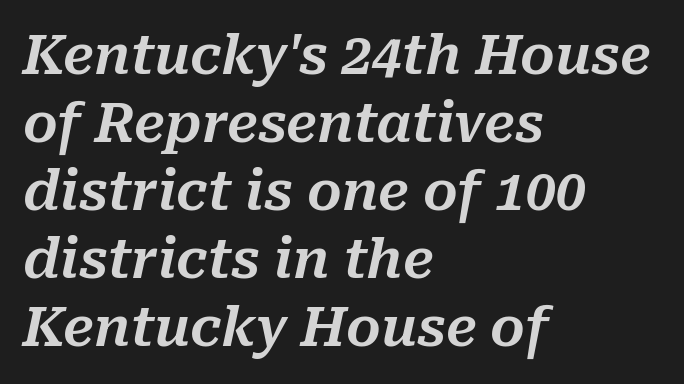
The image shows 54 px text type, italic (leaning right); set left-aligned, normal line spacing (1.26x), normal letter spacing, not underlined; medium stroke contrast and a medium x-height.
